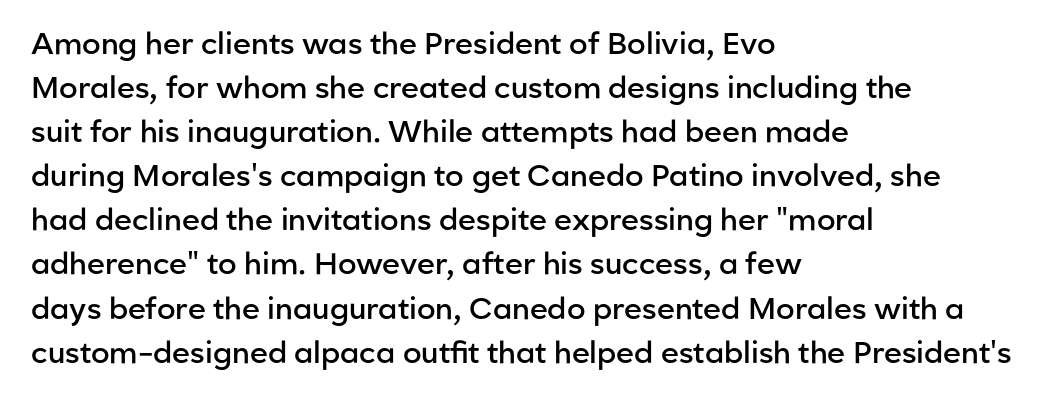
Lines of text with bare space underneath. Is this a sans? Yes — the strokes have no serifs. Leading matches the norm, producing a regular column. Default kerning and tracking; the words read as compact shapes. Moderately thickened strokes mark this as semibold type.
